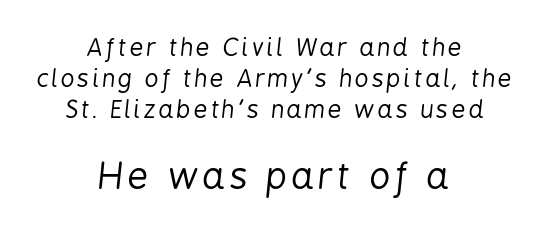
The image shows 36 px regular-weight, condensed type, italic (leaning right); set centered, normal line spacing (1.29x), not underlined; the second (bottom) block is 1.5x larger; low stroke contrast and a medium x-height.
